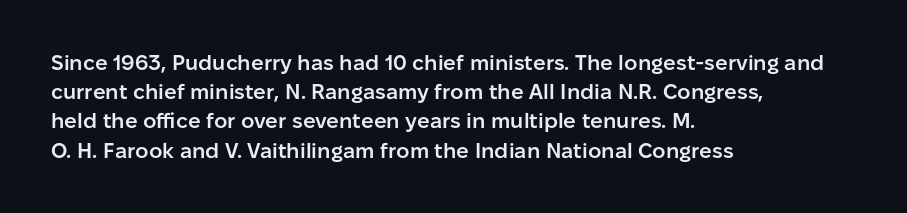
The image shows 21 px text type, upright; set left-aligned, normal line spacing (1.39x), normal letter spacing, not underlined.
